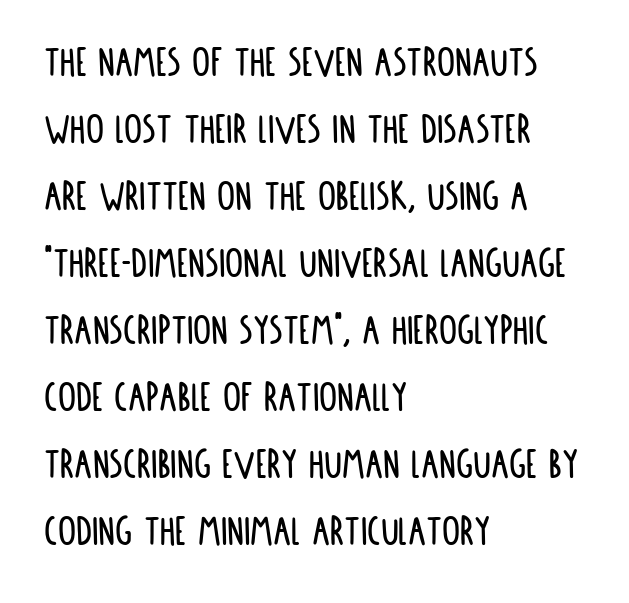
The image shows 45 px condensed sans-serif type, upright; set left-aligned, normal line spacing (1.49x), normal letter spacing, not underlined; low stroke contrast and a large x-height.
